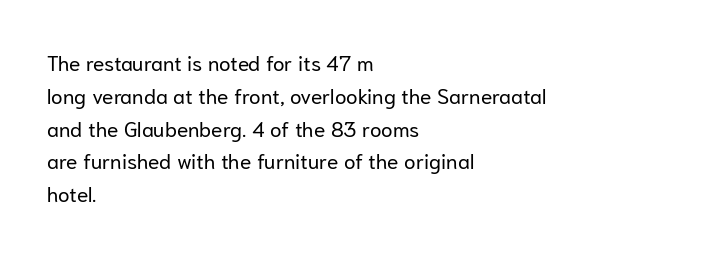
{"italic": "no", "bold": "no", "underline": "no", "align": "left", "line_spacing": "normal", "line_spacing_ratio": 1.56, "letter_spacing": "normal", "letter_spacing_em": 0.0, "glyph_px": 21}
